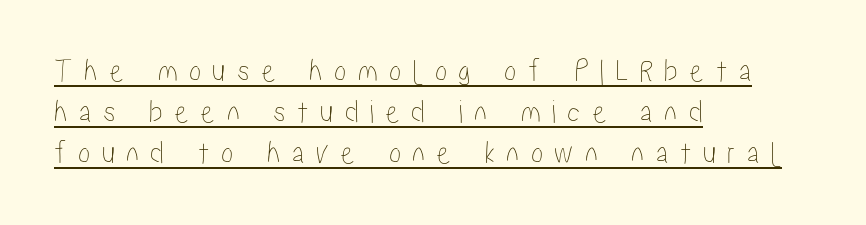
Q: Is the text italic (slanted)? A: No, it is upright.
Q: Is the text underlined? A: Yes.
Q: How is the paragraph aligned? A: Left-aligned.
Q: Is the spacing between letters normal or unusually wide? A: Unusually wide.
Q: Is the spacing between lines tight, normal or loose? A: Normal.
Q: Width (condensed, normal, or wide)? A: Condensed.
Q: Stroke contrast? A: Low.
Q: x-height? A: Medium.
Q: Monospaced? A: No.
